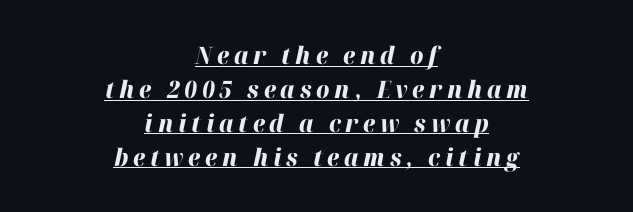
The image shows 24 px bold type, italic (leaning right); set centered, normal line spacing (1.41x), unusually wide letter spacing (+0.2 em), underlined.
